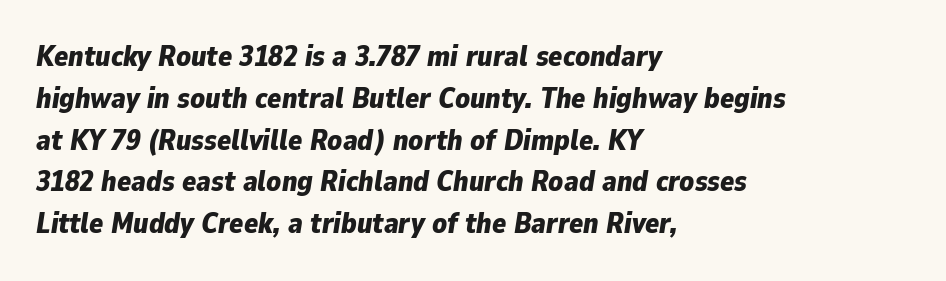
Q: Is the text bold? A: Yes.
Q: Is the text italic (slanted)? A: Yes, it leans right by about 9 degrees.
Q: Is the text underlined? A: No.
Q: How is the paragraph aligned? A: Left-aligned.
Q: Is the spacing between letters normal or unusually wide? A: Normal.
Q: Is the spacing between lines tight, normal or loose? A: Normal.
Q: Width (condensed, normal, or wide)? A: Normal.
Q: Stroke contrast? A: Low.
Q: x-height? A: Medium.
Q: Monospaced? A: No.
